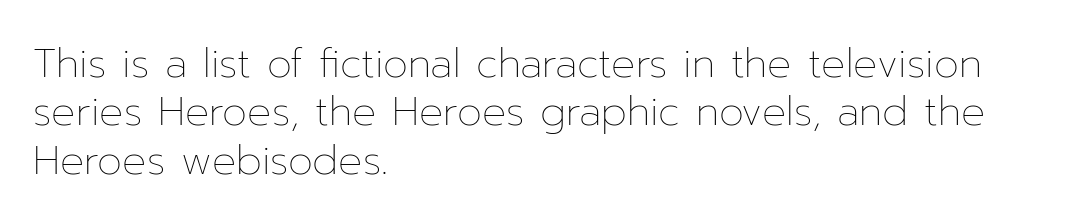
The image shows 40 px thin type, upright; set left-aligned, line spacing 1.21x, normal letter spacing, not underlined; low stroke contrast and a medium x-height.
